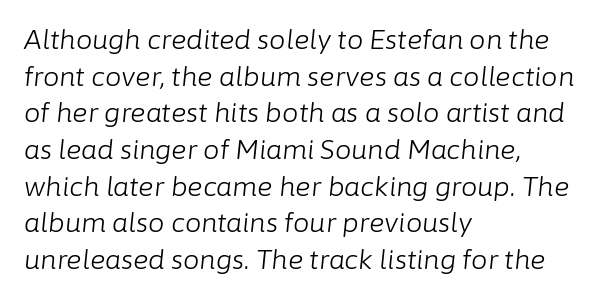
Caption: standard tracking, unaltered. Only glyphs here, with clear space below each row. Is the type heavy? It reads as light-to-regular instead. Is there much room between lines? A standard amount, neither cramped nor airy. The lines are quadded left.
